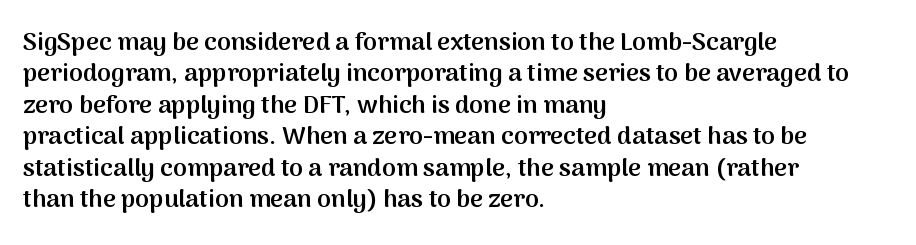
Q: Is the text bold? A: Semi-bold.
Q: Is the text italic (slanted)? A: No, it is upright.
Q: Is the text underlined? A: No.
Q: How is the paragraph aligned? A: Left-aligned.
Q: Is the spacing between letters normal or unusually wide? A: Normal.
Q: Is the spacing between lines tight, normal or loose? A: Normal.
